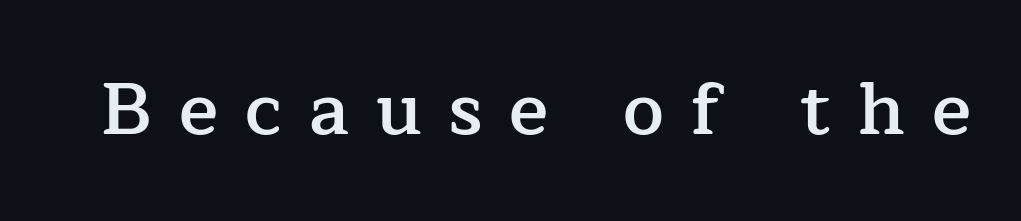
You could only call the tracking loose — the letters float apart. The letters advance in unequal steps, a hallmark of proportional type. Weight check: semibold — heavier than regular, not quite bold. Each row of text sits above clean, open space. Quick note: not italic, upright. The passage shown is typeset with a serif family.
